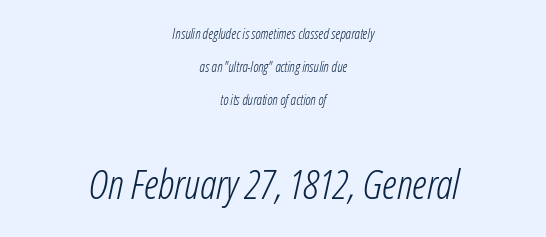
{"italic": "yes", "lean": "right", "slant_degrees": 12, "bold": "no", "weight": "light", "width": "condensed", "stroke_contrast": "low", "x_height": "medium", "monospaced": "no", "underline": "no", "align": "center", "line_spacing": "loose", "line_spacing_ratio": 2.35, "letter_spacing": "normal", "letter_spacing_em": 0.0, "larger_block": "second", "size_ratio": 2.93, "glyph_px": 41}
